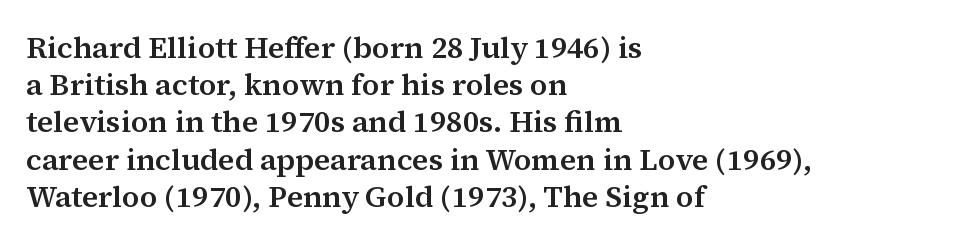
Q: Is the text italic (slanted)? A: No, it is upright.
Q: Is the typeface a serif or a sans-serif typeface? A: Serif.
Q: Is the text underlined? A: No.
Q: How is the paragraph aligned? A: Left-aligned.
Q: Is the spacing between letters normal or unusually wide? A: Normal.
Q: Width (condensed, normal, or wide)? A: Normal.
Q: Stroke contrast? A: Medium.
Q: x-height? A: Medium.
Q: Monospaced? A: No.
